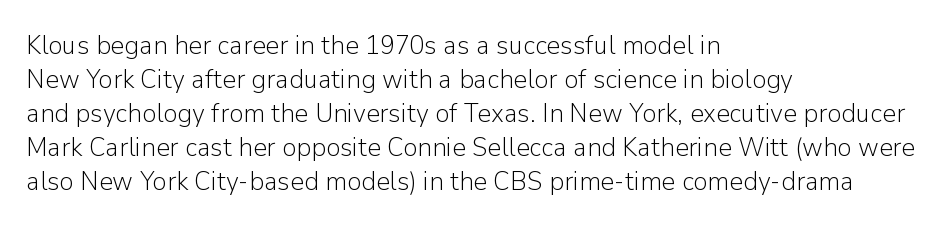
Q: Is the text bold? A: No.
Q: Is the text italic (slanted)? A: No, it is upright.
Q: Is the text underlined? A: No.
Q: How is the paragraph aligned? A: Left-aligned.
Q: Is the spacing between letters normal or unusually wide? A: Normal.
Q: Is the spacing between lines tight, normal or loose? A: Normal.
